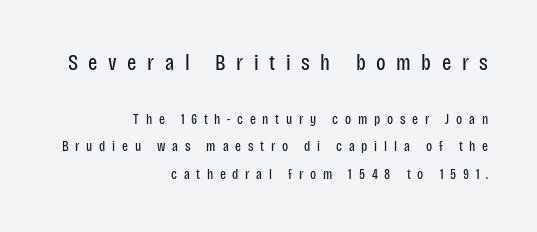
Is the type heavy? It reads as light-to-regular instead. The area under the type is left untouched. In terms of letterspacing, this is a distinctly airy, spread setting. Leading is clearly above the norm, producing a sparse column. The lines in this sample share a right terminus and differ only in where they begin. Here the first block reads like a headline and the second like body copy.
